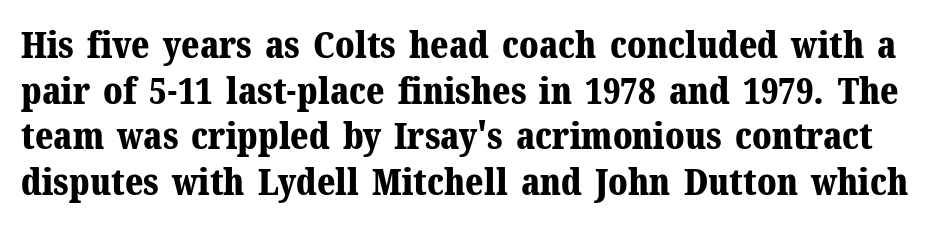
The letterforms sit shoulder to shoulder at normal distance. A full-strength bold gives these letters their thick strokes. Anything drawn beneath the words? Only blank space. The specimen reads as upright at a glance.
